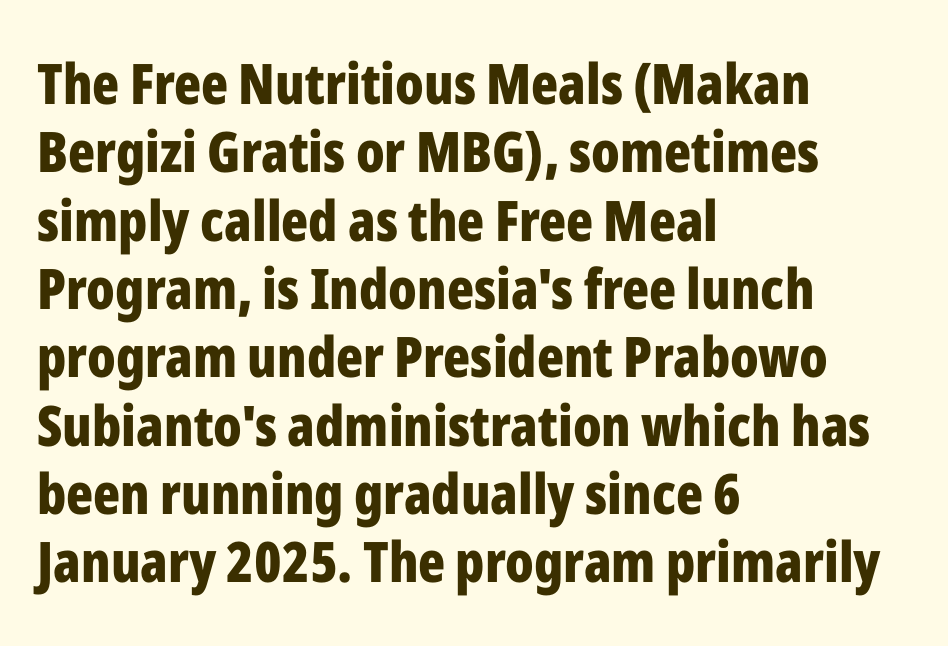
A typesetter would call this proportional, since set widths differ per character. Every letter is thick-stroked: bold, no question. Each word holds together tightly as a unit, with standard inter-letter gaps. The space directly below the letters is spotless. Caption: multi-line text, flush left, ragged right. The axis of the letterforms is exactly vertical.
